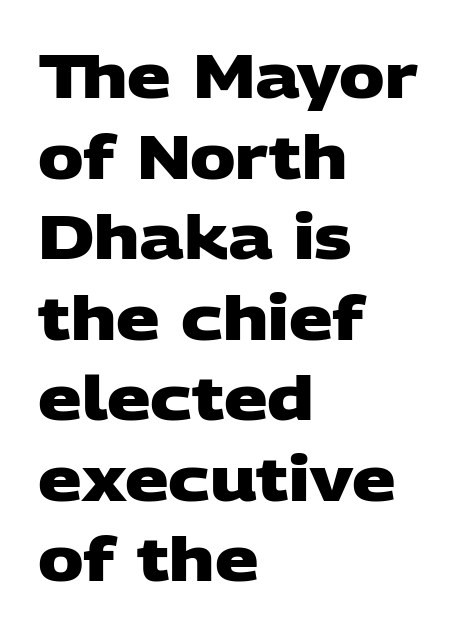
The image shows 61 px heavy, wide sans-serif type; set left-aligned, normal line spacing (1.32x), normal letter spacing, not underlined; low stroke contrast and a large x-height.
